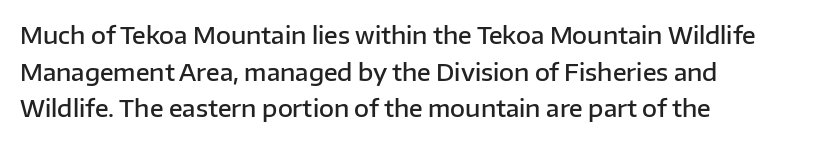
{"italic": "no", "bold": "semi", "underline": "no", "align": "left", "line_spacing": "normal", "line_spacing_ratio": 1.59, "letter_spacing": "normal", "letter_spacing_em": 0.0, "glyph_px": 23}
